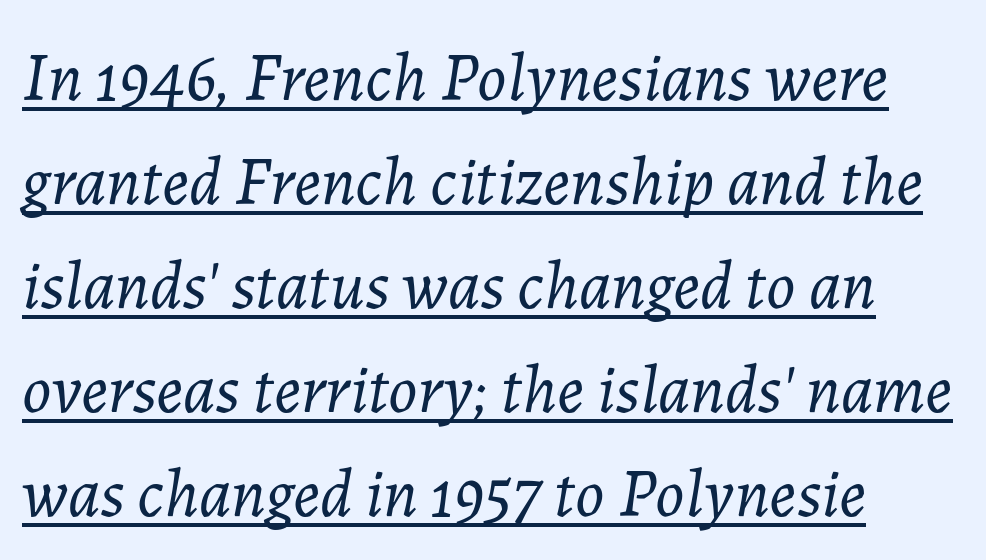
The image shows 68 px light type, italic (leaning right); set left-aligned, normal line spacing (1.53x), normal letter spacing, underlined; low stroke contrast and a medium x-height.
